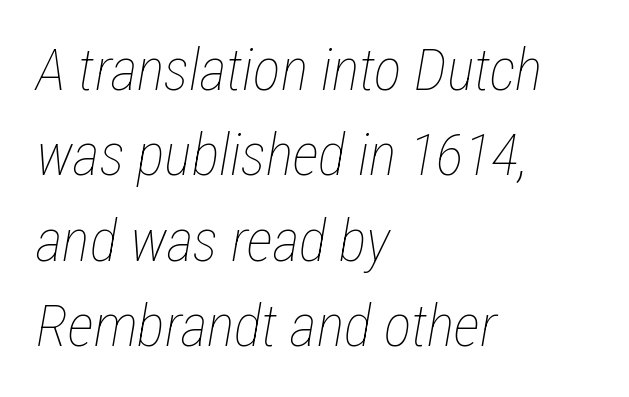
{"italic": "yes", "lean": "right", "slant_degrees": 12, "bold": "no", "weight": "thin", "width": "condensed", "stroke_contrast": "low", "x_height": "medium", "monospaced": "no", "underline": "no", "align": "left", "line_spacing": "normal", "line_spacing_ratio": 1.47, "letter_spacing": "normal", "letter_spacing_em": 0.0, "glyph_px": 58}
